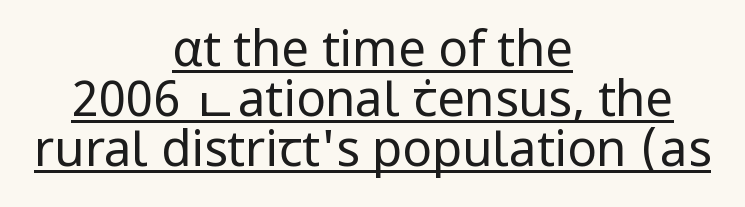
{"serif": "no", "italic": "no", "bold": "no", "weight": "regular", "width": "normal", "stroke_contrast": "low", "x_height": "medium", "monospaced": "no", "underline": "yes", "align": "center", "line_spacing": "tight", "line_spacing_ratio": 1.02, "letter_spacing": "normal", "letter_spacing_em": 0.0, "glyph_px": 49}
